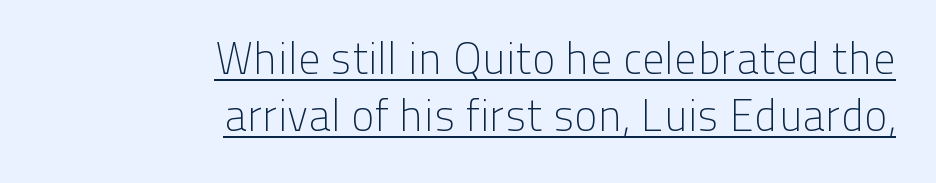
Successive baselines arrive at the customary interval. Designer's note — italics off, roman on. The paragraph has a hard right edge and a soft left edge. To sum up the face: it is a sans, with no serifs.
